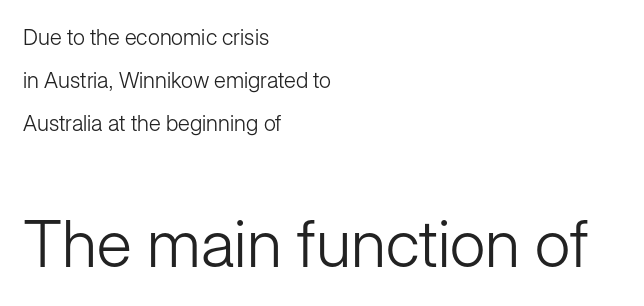
The text was rendered using a sans face with plain stroke endings. Underlining? Definitely not there. The compositor pushed each line to the left boundary. How would I describe the line gaps? Wide and relaxed. Look at the glyph heights: the lower group is clearly the bigger setting.
